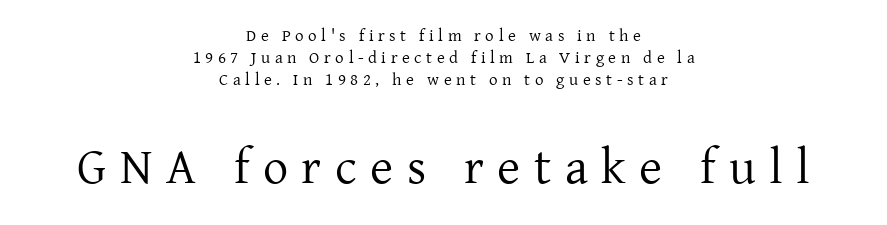
The typography opts for an upright posture over an oblique one. Each word looks stretched out because of the extra space between its letters. Any mark beneath the type? The region is blank. How would I describe the line gaps? Plain and ordinary. Think of a printed novel: that variable character pitch is what you see here. Casual observation: everything's sitting right in the middle.
